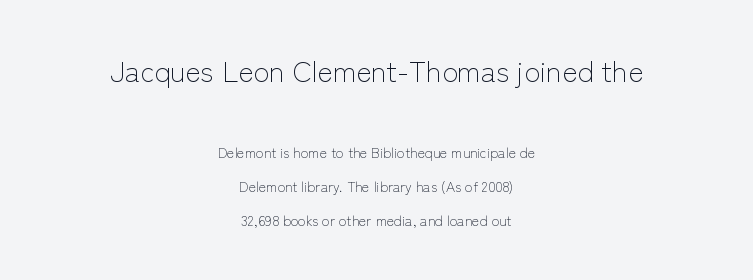
{"serif": "no", "italic": "no", "bold": "no", "weight": "light", "width": "normal", "stroke_contrast": "low", "x_height": "medium", "monospaced": "no", "underline": "no", "align": "center", "line_spacing": "loose", "line_spacing_ratio": 2.42, "letter_spacing": "normal", "letter_spacing_em": 0.0, "larger_block": "first", "size_ratio": 2.07, "glyph_px": 29}
